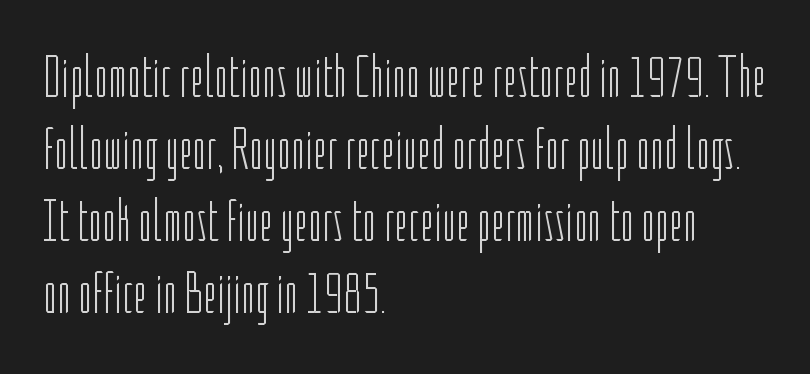
Q: Is the text bold? A: No.
Q: Is the text italic (slanted)? A: No, it is upright.
Q: Is the typeface a serif or a sans-serif typeface? A: Sans-serif.
Q: Is the text underlined? A: No.
Q: How is the paragraph aligned? A: Left-aligned.
Q: Is the spacing between letters normal or unusually wide? A: Normal.
Q: Width (condensed, normal, or wide)? A: Condensed.
Q: Stroke contrast? A: Low.
Q: x-height? A: Medium.
Q: Monospaced? A: No.
